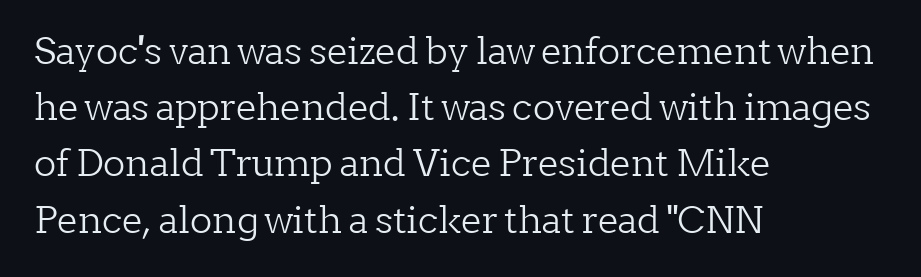
{"serif": "yes", "italic": "no", "bold": "no", "weight": "light", "width": "normal", "stroke_contrast": "low", "x_height": "medium", "monospaced": "no", "underline": "no", "align": "left", "line_spacing": "normal", "line_spacing_ratio": 1.52, "letter_spacing": "normal", "letter_spacing_em": 0.0, "glyph_px": 37}
